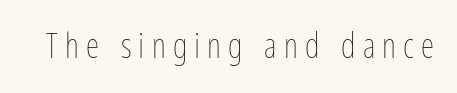
Q: Is the text bold? A: No.
Q: Is the text italic (slanted)? A: No, it is upright.
Q: Is the text underlined? A: No.
Q: Is the spacing between letters normal or unusually wide? A: Unusually wide.
Q: Width (condensed, normal, or wide)? A: Condensed.
Q: Stroke contrast? A: Low.
Q: x-height? A: Medium.
Q: Monospaced? A: No.
